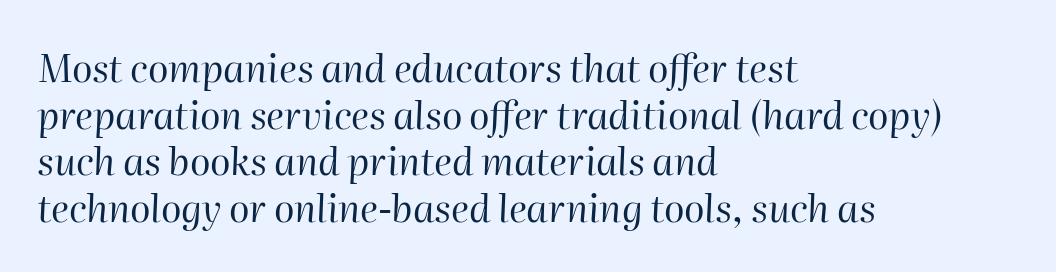
The image shows 38 px regular-weight type, italic (leaning right); set left-aligned, line spacing 1.23x, normal letter spacing, not underlined; high stroke contrast and a medium x-height.
